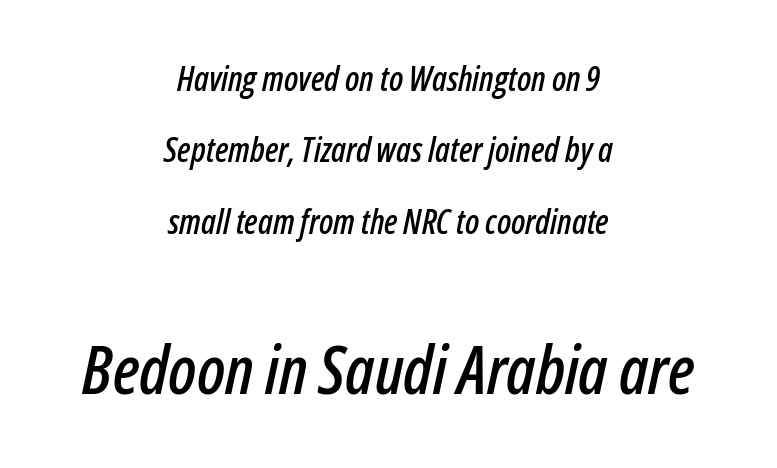
The image shows 67 px condensed type, italic (leaning right); set centered, loose line spacing (2.1x), normal letter spacing, not underlined; the second (bottom) block is 1.97x larger; low stroke contrast and a medium x-height.
